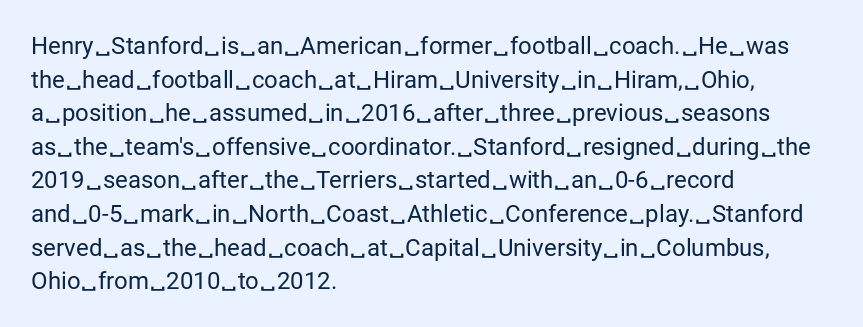
{"italic": "no", "bold": "no", "underline": "no", "align": "left", "line_spacing": "normal", "line_spacing_ratio": 1.4, "letter_spacing": "normal", "letter_spacing_em": 0.0, "glyph_px": 24}
